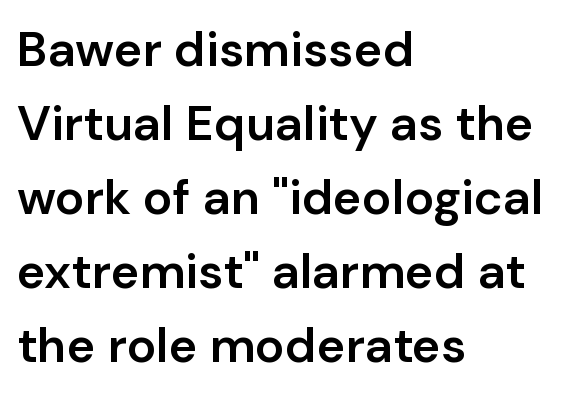
Q: Is the text bold? A: Semi-bold.
Q: Is the text italic (slanted)? A: No, it is upright.
Q: Is the typeface a serif or a sans-serif typeface? A: Sans-serif.
Q: Is the text underlined? A: No.
Q: How is the paragraph aligned? A: Left-aligned.
Q: Is the spacing between letters normal or unusually wide? A: Normal.
Q: Is the spacing between lines tight, normal or loose? A: Normal.
Q: Width (condensed, normal, or wide)? A: Normal.
Q: Stroke contrast? A: Low.
Q: x-height? A: Medium.
Q: Monospaced? A: No.
